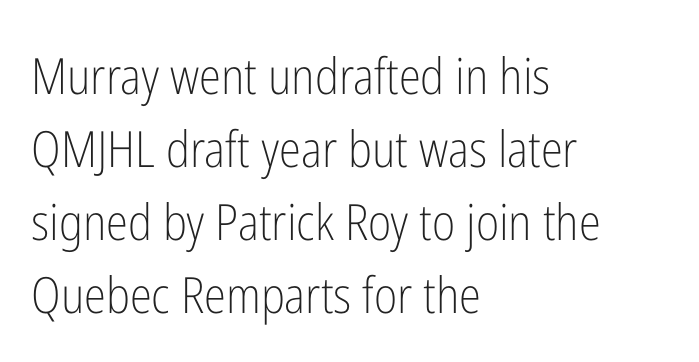
{"serif": "no", "italic": "no", "bold": "no", "weight": "light", "width": "condensed", "stroke_contrast": "low", "x_height": "medium", "monospaced": "no", "underline": "no", "align": "left", "line_spacing": "normal", "line_spacing_ratio": 1.46, "letter_spacing": "normal", "letter_spacing_em": 0.0, "glyph_px": 50}
